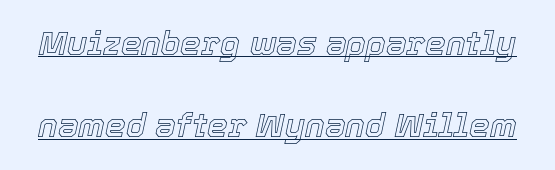
{"italic": "yes", "lean": "right", "slant_degrees": 12, "width": "normal", "x_height": "medium", "monospaced": "no", "underline": "yes", "line_spacing": "loose", "line_spacing_ratio": 2.49, "letter_spacing": "normal", "letter_spacing_em": 0.0, "glyph_px": 33}
